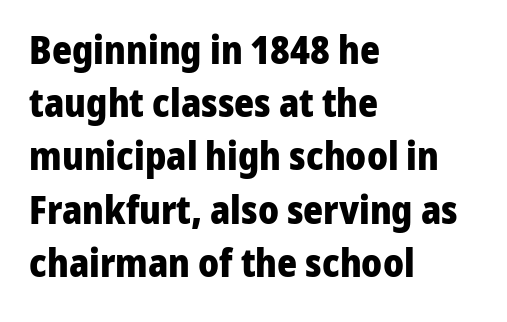
Q: Is the text bold? A: Yes.
Q: Is the text italic (slanted)? A: No, it is upright.
Q: Is the typeface a serif or a sans-serif typeface? A: Sans-serif.
Q: Is the text underlined? A: No.
Q: How is the paragraph aligned? A: Left-aligned.
Q: Is the spacing between letters normal or unusually wide? A: Normal.
Q: Is the spacing between lines tight, normal or loose? A: Normal.
Q: Width (condensed, normal, or wide)? A: Normal.
Q: Stroke contrast? A: Low.
Q: x-height? A: Medium.
Q: Monospaced? A: No.
